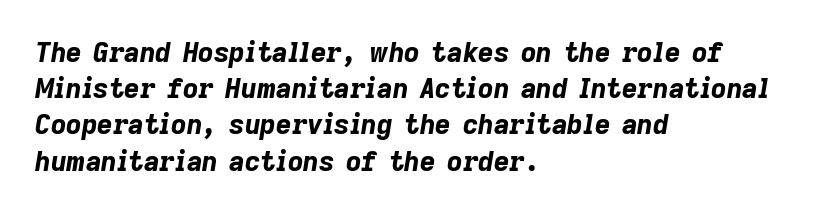
The setting favours the left margin, as ordinary paragraphs usually do. How are the letters spaced? Ordinarily, with no added tracking. Unmarked baselines from the first word to the last. Line spacing here is normal. It's the slanting kind of type.
